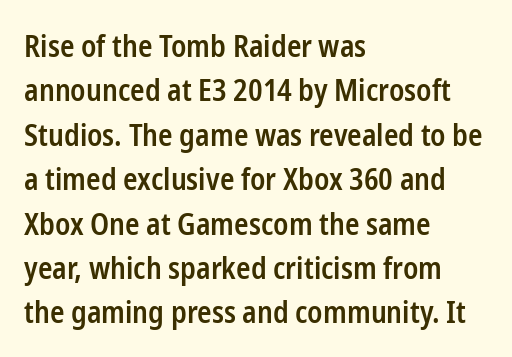
The passage shown has conventional tracking throughout. Think of a printed novel: that variable character pitch is what you see here. Just letters on the line, the space beneath them empty. Classification — sans serif. A typesetter would call this leading conventional body-copy spacing.
